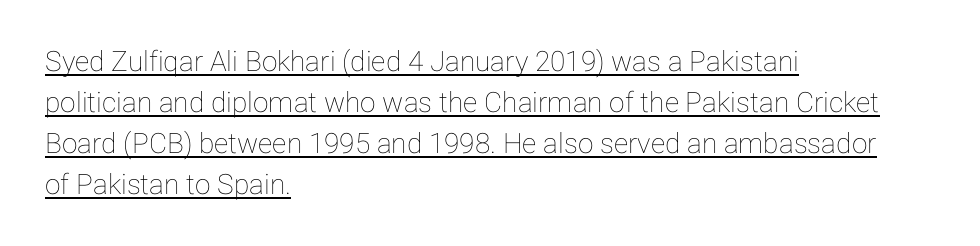
Q: Is the text italic (slanted)? A: No, it is upright.
Q: Is the text underlined? A: Yes.
Q: How is the paragraph aligned? A: Left-aligned.
Q: Is the spacing between letters normal or unusually wide? A: Normal.
Q: Is the spacing between lines tight, normal or loose? A: Normal.
Q: Width (condensed, normal, or wide)? A: Normal.
Q: Stroke contrast? A: Low.
Q: x-height? A: Medium.
Q: Monospaced? A: No.
